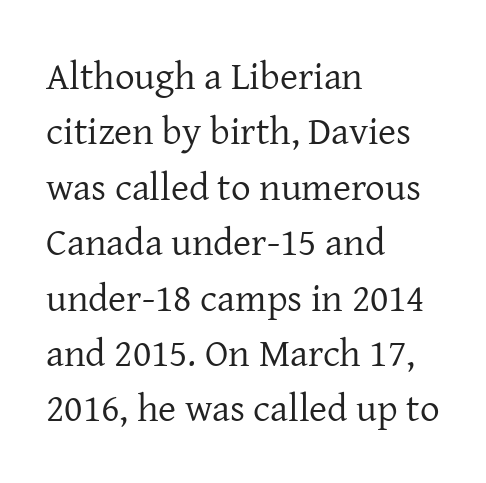
Horizontal alignment here is leftward, the default for most running prose. A light-to-regular cut is what we see here. Is this a fixed-width face? No — the glyphs have proportional, varying widths. Underlining? Definitely not there. Default kerning and tracking; the words read as compact shapes.
